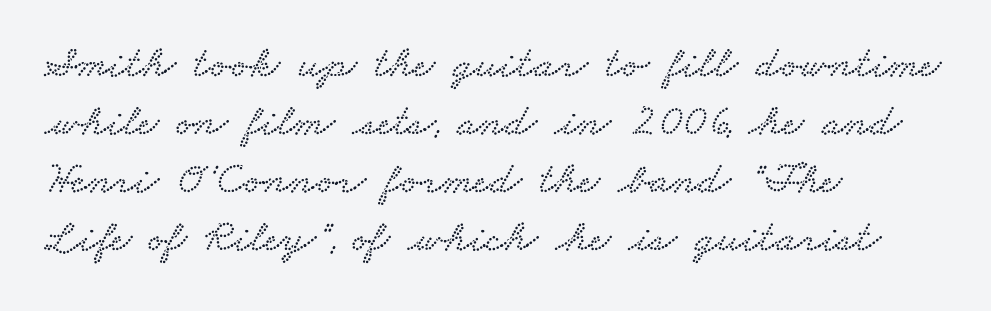
Q: Is the typeface a serif or a sans-serif typeface? A: Serif.
Q: Is the text underlined? A: No.
Q: How is the paragraph aligned? A: Left-aligned.
Q: Is the spacing between letters normal or unusually wide? A: Normal.
Q: Is the spacing between lines tight, normal or loose? A: Normal.
Q: Width (condensed, normal, or wide)? A: Wide.
Q: Stroke contrast? A: Low.
Q: x-height? A: Small.
Q: Monospaced? A: No.
